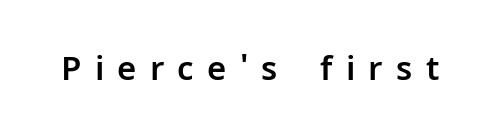
Is this a fixed-width face? No — the glyphs have proportional, varying widths. Style check: upright. The tracking reads as deliberately expanded to a designer's eye. Serifs: no, the terminals of the letterforms are clean. Has an underline been added? It has not.
